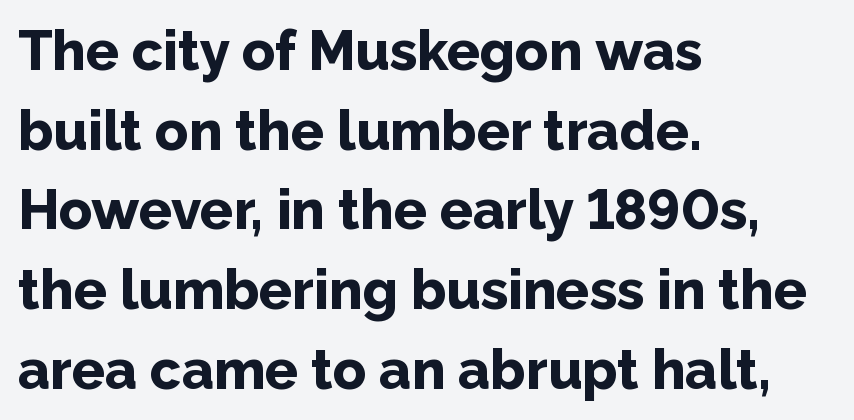
{"serif": "no", "italic": "no", "bold": "yes", "weight": "bold", "width": "normal", "stroke_contrast": "low", "x_height": "medium", "monospaced": "no", "underline": "no", "align": "left", "line_spacing": "normal", "line_spacing_ratio": 1.45, "letter_spacing": "normal", "letter_spacing_em": 0.0, "glyph_px": 55}
